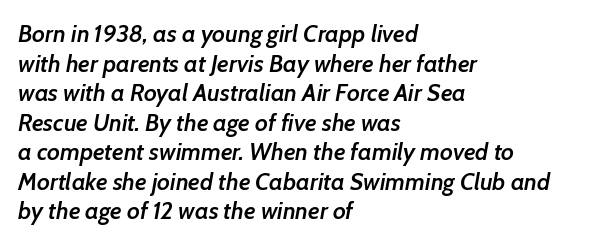
Compared with typical body copy, the letter spacing here is the same. The glyphs are unaccompanied by any horizontal stroke below them. Typographic density is moderately raised because the face is semibold. The passage is arranged the way most books set body copy — flush left.
